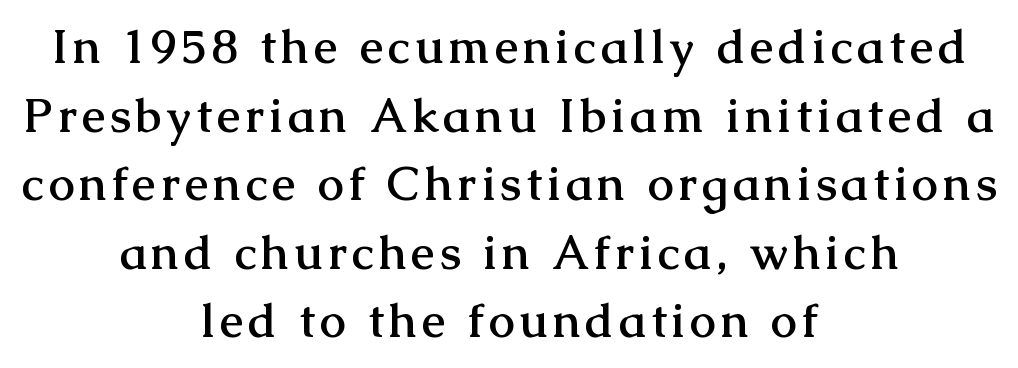
The image shows 47 px semibold serif type, upright; set centered, normal line spacing (1.46x), not underlined; medium stroke contrast and a medium x-height.
